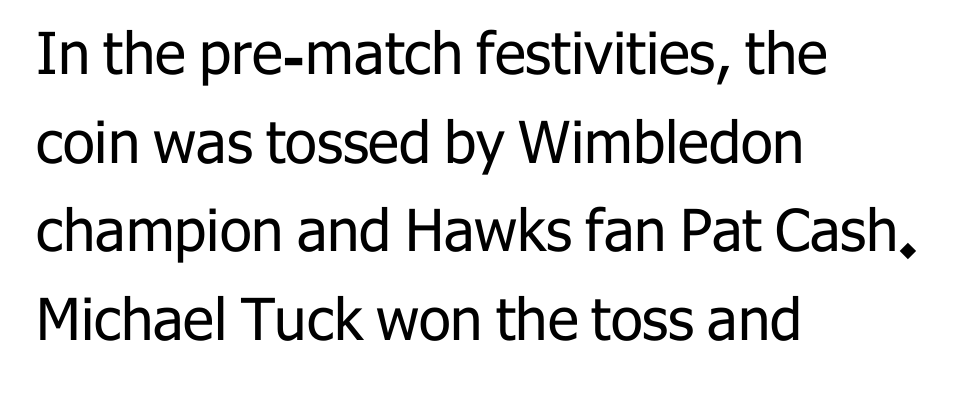
The image shows 58 px regular-weight sans-serif type, upright; set left-aligned, normal line spacing (1.53x), normal letter spacing, not underlined; low stroke contrast and a medium x-height.
